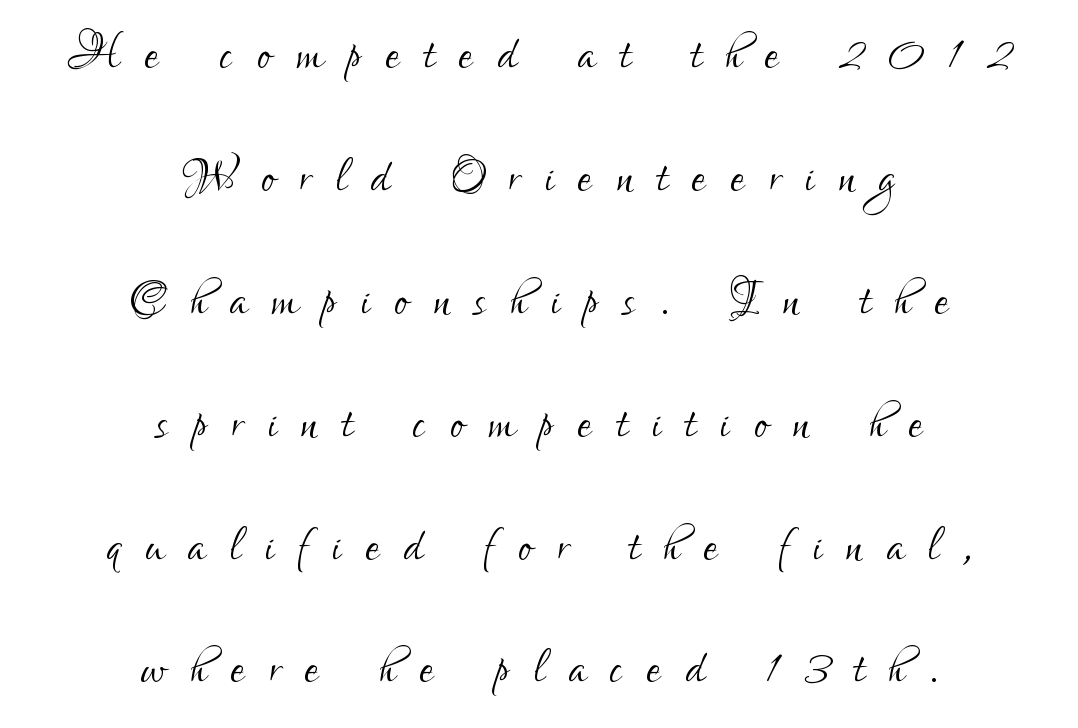
The image shows 64 px light, condensed sans-serif type; set centered, loose line spacing (1.92x), unusually wide letter spacing (+0.38 em), not underlined; low stroke contrast and a small x-height.
